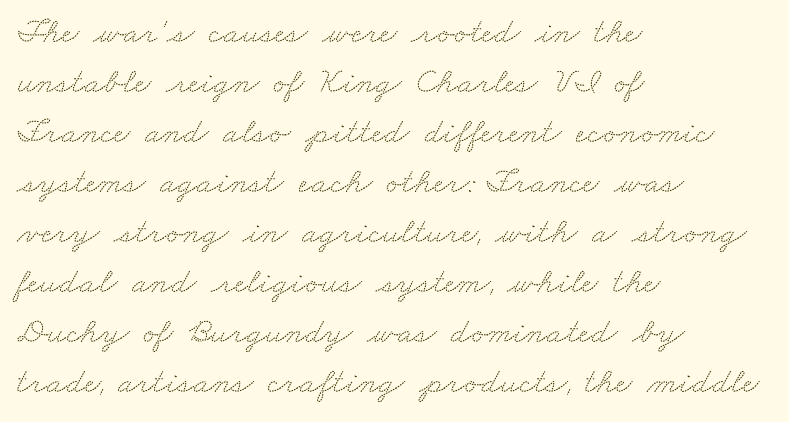
Q: Is the typeface a serif or a sans-serif typeface? A: Serif.
Q: Is the text underlined? A: No.
Q: How is the paragraph aligned? A: Left-aligned.
Q: Is the spacing between letters normal or unusually wide? A: Normal.
Q: Is the spacing between lines tight, normal or loose? A: Normal.
Q: Width (condensed, normal, or wide)? A: Wide.
Q: Stroke contrast? A: Medium.
Q: x-height? A: Small.
Q: Monospaced? A: No.
